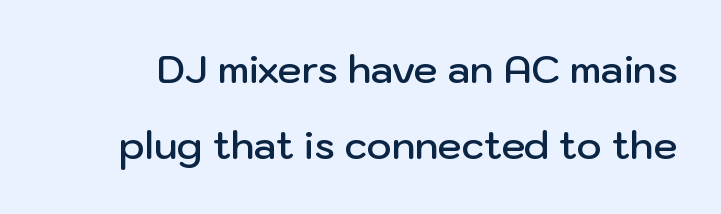
{"serif": "no", "italic": "no", "bold": "semi", "weight": "semibold", "width": "normal", "stroke_contrast": "low", "x_height": "medium", "monospaced": "no", "underline": "no", "line_spacing": "loose", "line_spacing_ratio": 2.0, "letter_spacing": "normal", "letter_spacing_em": 0.0, "glyph_px": 38}
